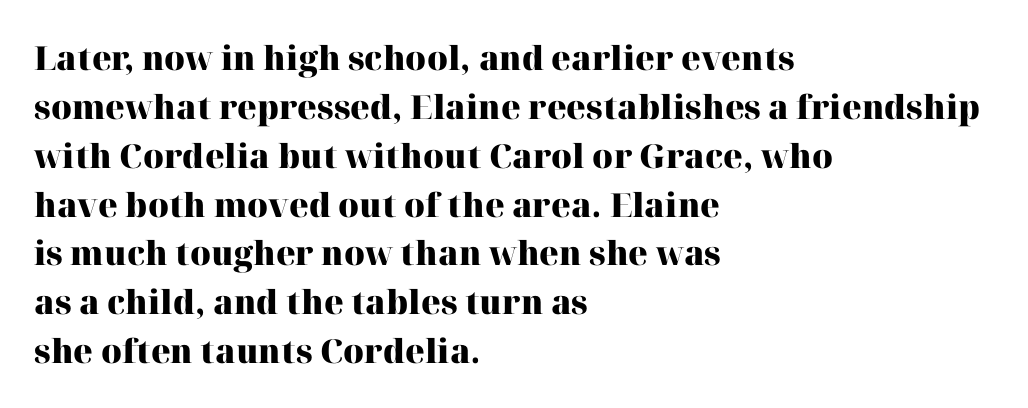
{"serif": "yes", "italic": "no", "bold": "yes", "weight": "heavy", "width": "normal", "stroke_contrast": "high", "x_height": "medium", "monospaced": "no", "underline": "no", "align": "left", "line_spacing": "normal", "line_spacing_ratio": 1.48, "letter_spacing": "normal", "letter_spacing_em": 0.0, "glyph_px": 33}
